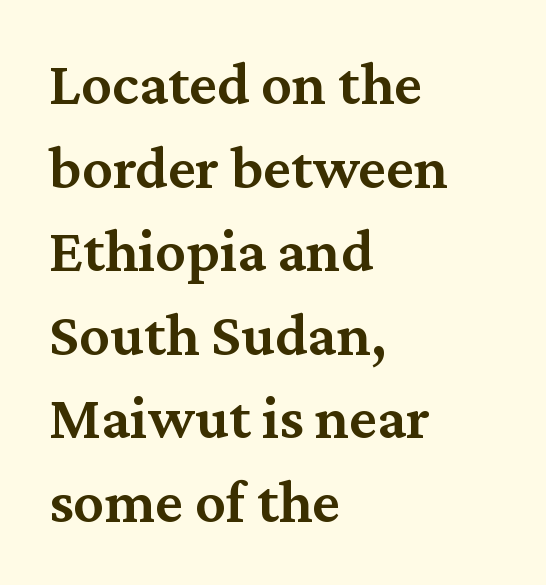
{"serif": "yes", "italic": "no", "bold": "semi", "weight": "semibold", "width": "normal", "stroke_contrast": "medium", "x_height": "medium", "monospaced": "no", "underline": "no", "align": "left", "line_spacing": "normal", "line_spacing_ratio": 1.37, "letter_spacing": "normal", "letter_spacing_em": 0.0, "glyph_px": 61}
